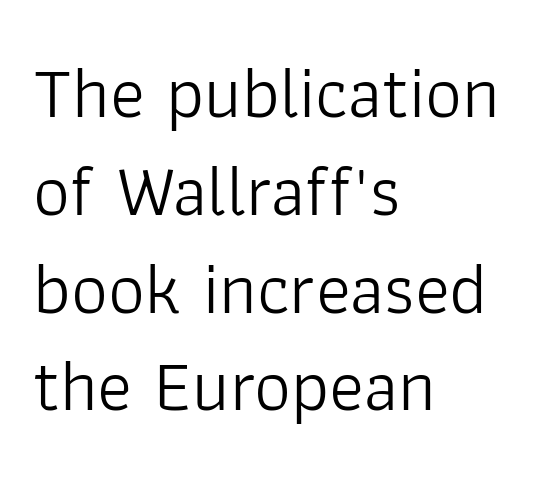
{"serif": "no", "italic": "no", "bold": "no", "weight": "light", "width": "normal", "stroke_contrast": "low", "x_height": "medium", "monospaced": "no", "underline": "no", "align": "left", "line_spacing": "normal", "line_spacing_ratio": 1.34, "letter_spacing": "normal", "letter_spacing_em": 0.0, "glyph_px": 73}
